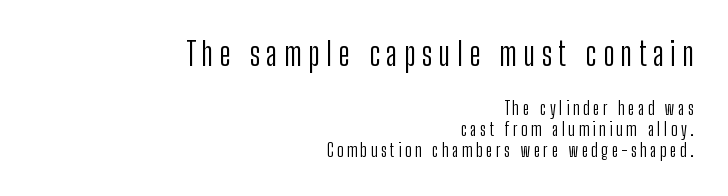
The image shows 32 px light, condensed sans-serif type, upright; set right-aligned, line spacing 1.17x, unusually wide letter spacing (+0.2 em), not underlined; the first (top) block is 1.78x larger; low stroke contrast and a medium x-height.
